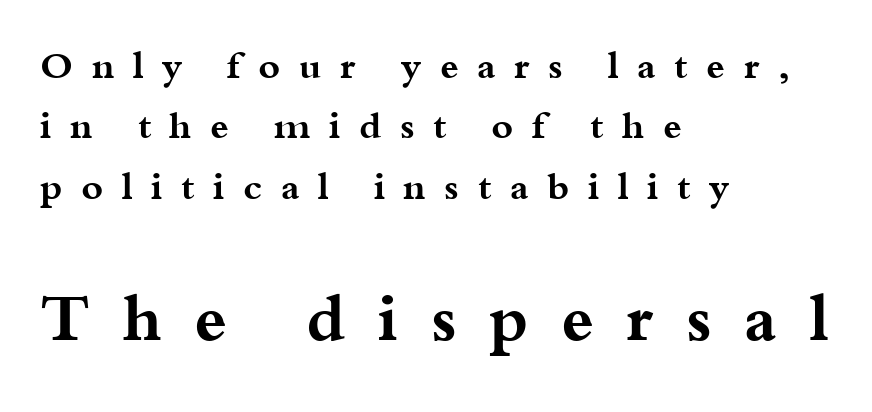
Q: Is the text bold? A: Yes.
Q: Is the text italic (slanted)? A: No, it is upright.
Q: Is the typeface a serif or a sans-serif typeface? A: Serif.
Q: Is the text underlined? A: No.
Q: How is the paragraph aligned? A: Left-aligned.
Q: Is the spacing between letters normal or unusually wide? A: Unusually wide.
Q: Is the spacing between lines tight, normal or loose? A: Normal.
Q: Which block of text is set in a larger size, the first (top) or the second (bottom)? A: The second (bottom) one.
Q: Width (condensed, normal, or wide)? A: Wide.
Q: Stroke contrast? A: Medium.
Q: x-height? A: Small.
Q: Monospaced? A: No.
